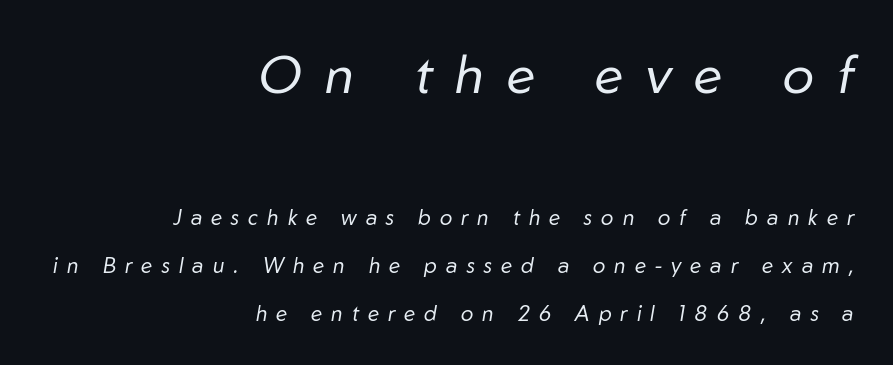
{"italic": "yes", "lean": "right", "slant_degrees": 10, "bold": "no", "weight": "regular", "width": "normal", "stroke_contrast": "low", "x_height": "medium", "monospaced": "no", "underline": "no", "align": "right", "line_spacing": "loose", "line_spacing_ratio": 2.29, "letter_spacing": "wide", "letter_spacing_em": 0.43, "larger_block": "first", "size_ratio": 2.52, "glyph_px": 53}
